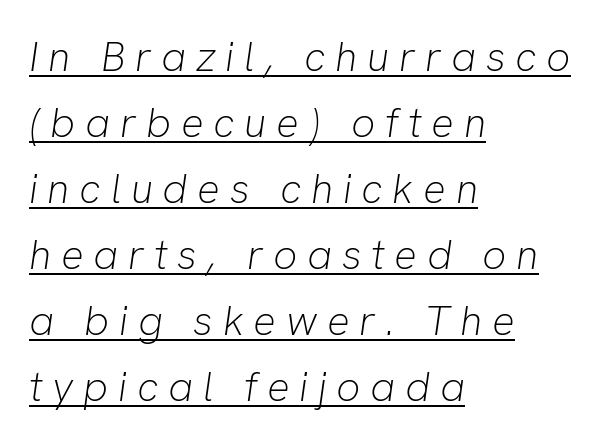
Q: Is the text bold? A: No.
Q: Is the text italic (slanted)? A: Yes, it leans right by about 8 degrees.
Q: Is the text underlined? A: Yes.
Q: How is the paragraph aligned? A: Left-aligned.
Q: Is the spacing between letters normal or unusually wide? A: Unusually wide.
Q: Is the spacing between lines tight, normal or loose? A: Normal.
Q: Width (condensed, normal, or wide)? A: Normal.
Q: Stroke contrast? A: Low.
Q: x-height? A: Medium.
Q: Monospaced? A: No.
